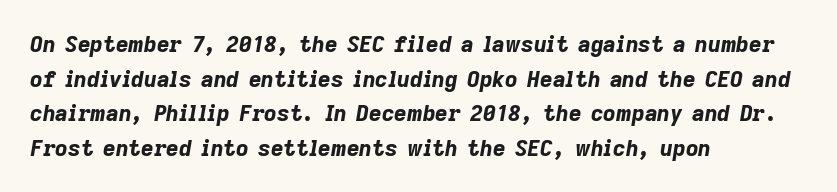
{"italic": "yes", "lean": "right", "slant_degrees": 9, "bold": "yes", "underline": "no", "align": "left", "line_spacing": "normal", "line_spacing_ratio": 1.57, "letter_spacing": "normal", "letter_spacing_em": 0.0, "glyph_px": 22}
